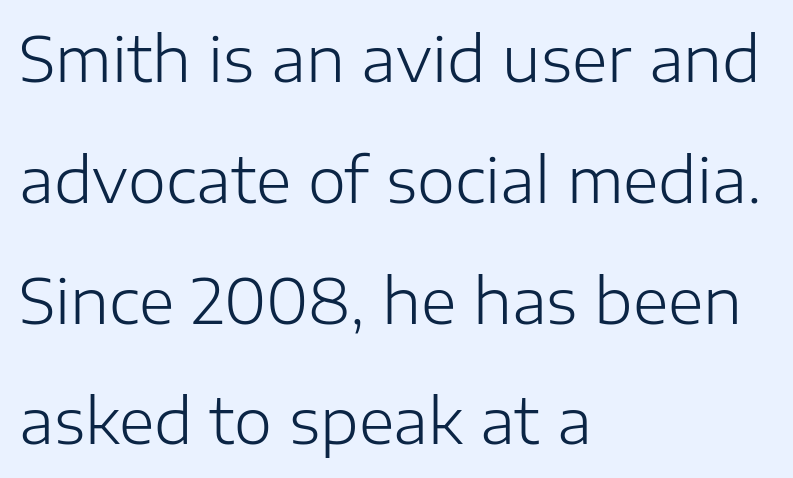
The image shows 61 px light sans-serif type, upright; set left-aligned, loose line spacing (1.98x), normal letter spacing, not underlined; low stroke contrast and a medium x-height.
